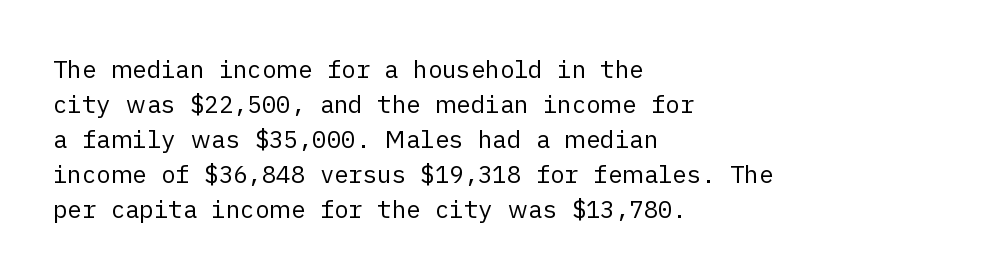
No word sits above an underline. This is the regular roman posture of the typeface. The lines in this sample share a left origin and differ only in where they stop. Successive baselines arrive at the customary interval.
